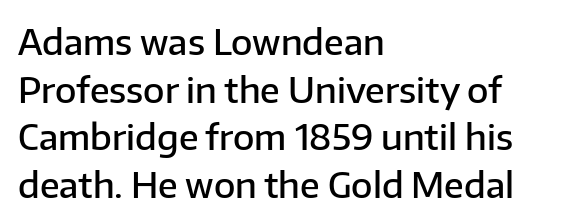
Q: Is the text bold? A: Semi-bold.
Q: Is the text italic (slanted)? A: No, it is upright.
Q: Is the typeface a serif or a sans-serif typeface? A: Sans-serif.
Q: Is the text underlined? A: No.
Q: How is the paragraph aligned? A: Left-aligned.
Q: Is the spacing between letters normal or unusually wide? A: Normal.
Q: Is the spacing between lines tight, normal or loose? A: Normal.
Q: Width (condensed, normal, or wide)? A: Normal.
Q: Stroke contrast? A: Low.
Q: x-height? A: Medium.
Q: Monospaced? A: No.
